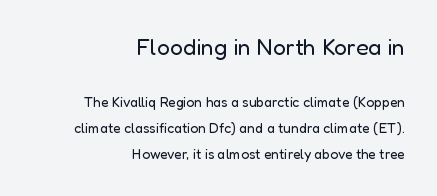
Q: Is the text bold? A: No.
Q: Is the text italic (slanted)? A: No, it is upright.
Q: Is the text underlined? A: No.
Q: How is the paragraph aligned? A: Right-aligned.
Q: Is the spacing between letters normal or unusually wide? A: Normal.
Q: Which block of text is set in a larger size, the first (top) or the second (bottom)? A: The first (top) one.
